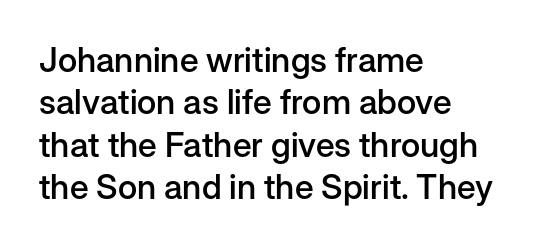
{"serif": "no", "italic": "no", "bold": "semi", "weight": "semibold", "width": "normal", "stroke_contrast": "low", "x_height": "medium", "monospaced": "no", "underline": "no", "align": "left", "line_spacing": "normal", "line_spacing_ratio": 1.25, "letter_spacing": "normal", "letter_spacing_em": 0.0, "glyph_px": 34}
